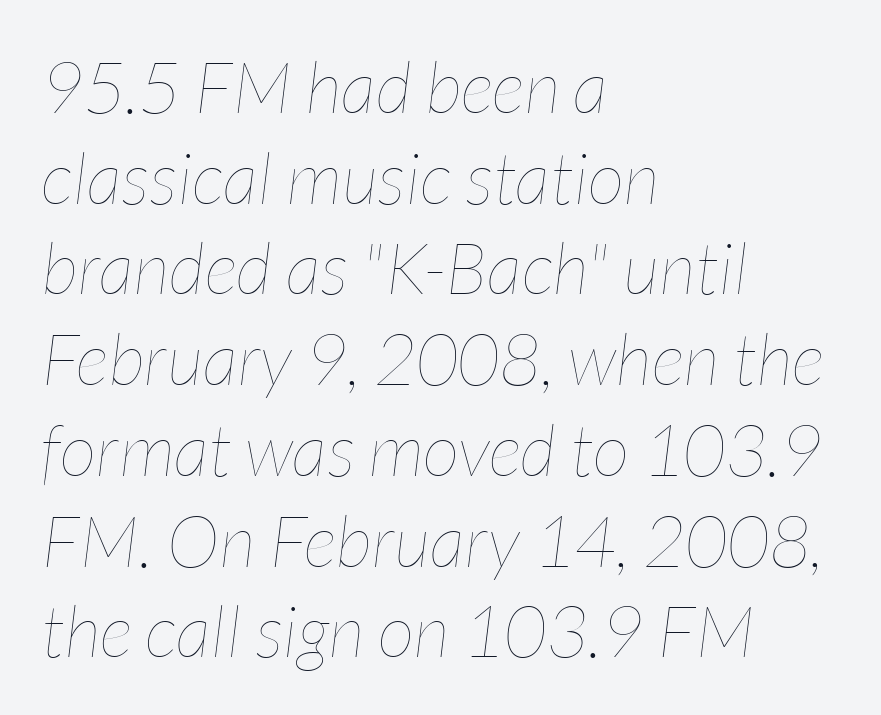
Q: Is the text bold? A: No.
Q: Is the text italic (slanted)? A: Yes, it leans right by about 7 degrees.
Q: Is the text underlined? A: No.
Q: How is the paragraph aligned? A: Left-aligned.
Q: Is the spacing between letters normal or unusually wide? A: Normal.
Q: Is the spacing between lines tight, normal or loose? A: Normal.
Q: Width (condensed, normal, or wide)? A: Condensed.
Q: Stroke contrast? A: Low.
Q: x-height? A: Medium.
Q: Monospaced? A: No.
